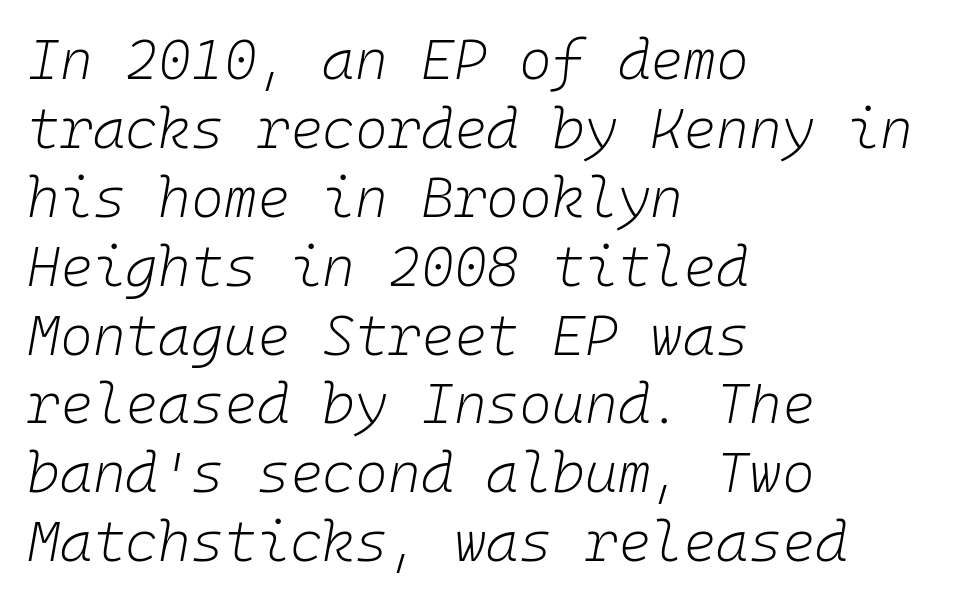
The text carries the slant typical of an italic or oblique font. Type without underlining. These lines are rendered in a fixed-pitch font. Look at the tracking — it's just the regular setting, nothing added.
